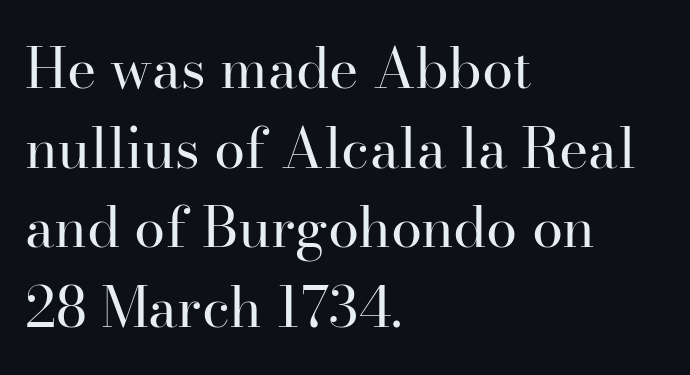
A student would call this left alignment; a typographer would say flush left, rag right. Does extra space separate the letters? No, they use regular spacing. Check the space under the baseline: it is left empty. The leading is moderate, giving the passage an even texture. The face used here is proportionally spaced, like ordinary book or web type.
